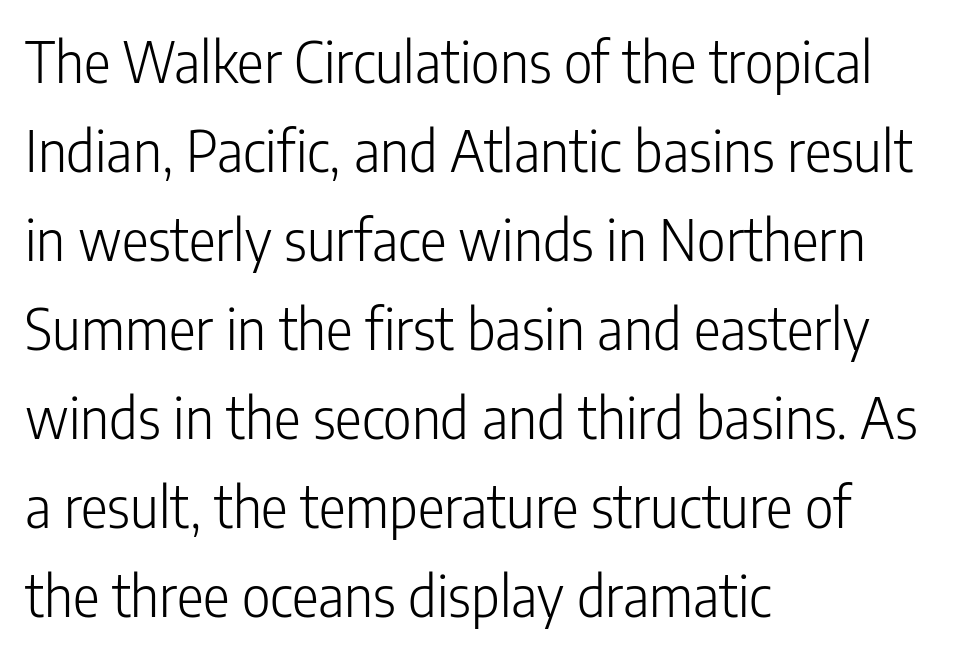
Q: Is the text bold? A: No.
Q: Is the text italic (slanted)? A: No, it is upright.
Q: Is the typeface a serif or a sans-serif typeface? A: Sans-serif.
Q: Is the text underlined? A: No.
Q: How is the paragraph aligned? A: Left-aligned.
Q: Is the spacing between letters normal or unusually wide? A: Normal.
Q: Is the spacing between lines tight, normal or loose? A: Normal.
Q: Width (condensed, normal, or wide)? A: Condensed.
Q: Stroke contrast? A: Low.
Q: x-height? A: Medium.
Q: Monospaced? A: No.
